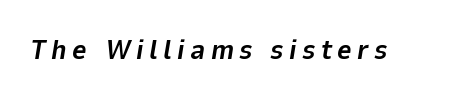
Q: Is the text bold? A: Yes.
Q: Is the text italic (slanted)? A: Yes, it leans right by about 9 degrees.
Q: Is the text underlined? A: No.
Q: Width (condensed, normal, or wide)? A: Normal.
Q: Stroke contrast? A: Low.
Q: x-height? A: Medium.
Q: Monospaced? A: No.
